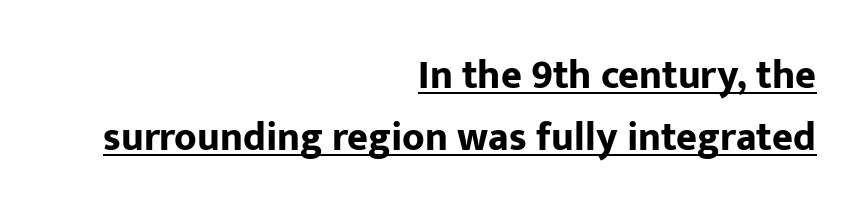
{"serif": "no", "italic": "no", "bold": "yes", "weight": "bold", "width": "normal", "stroke_contrast": "low", "x_height": "medium", "monospaced": "no", "underline": "yes", "align": "right", "line_spacing": "normal", "line_spacing_ratio": 1.56, "letter_spacing": "normal", "letter_spacing_em": 0.0, "glyph_px": 40}
